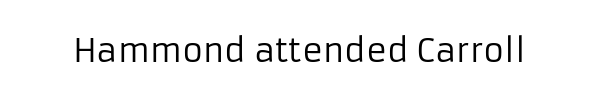
The rendering keeps characters at their native spacing. Each letter's strokes conclude bluntly, with no projecting serifs. Heaviness? Minimal to ordinary, like unemphasized prose. Clear beneath every line of the passage. Character widths vary here, with narrow letters taking less room than wide ones.
